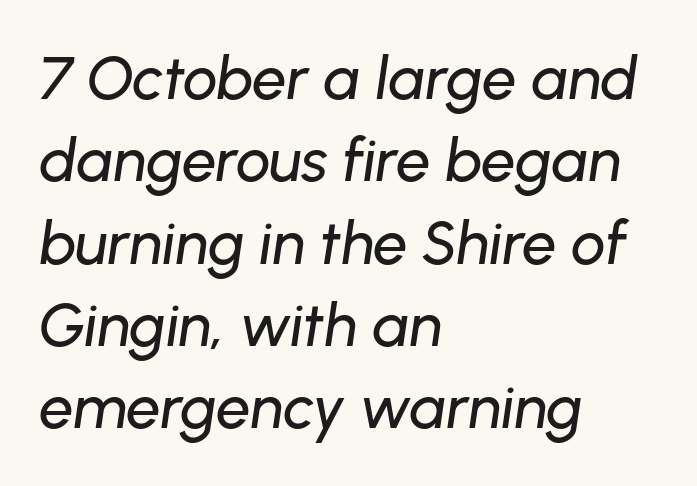
You could not count columns in this text — the font is proportionally spaced. Each row of text sits above clean, open space. Alignment: flush left. Look at the tracking — it's just the regular setting, nothing added.
